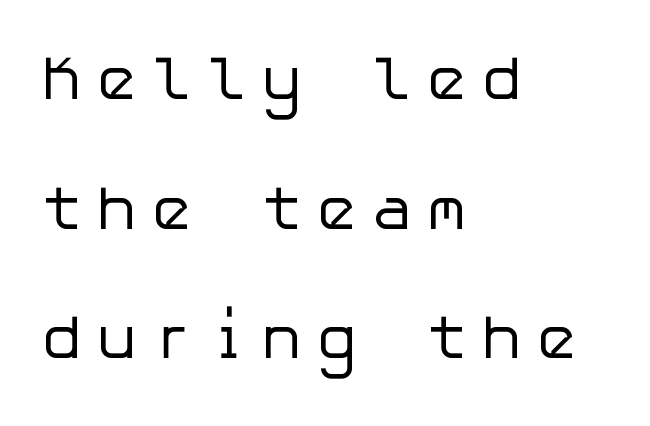
The image shows 62 px regular-weight sans-serif type, upright; set left-aligned, loose line spacing (2.09x), unusually wide letter spacing (+0.22 em), not underlined; low stroke contrast and a medium x-height.
